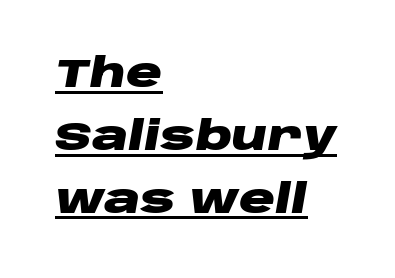
The image shows 40 px heavy, wide type, italic (leaning right); set left-aligned, normal line spacing (1.57x), normal letter spacing, underlined; low stroke contrast and a large x-height.
